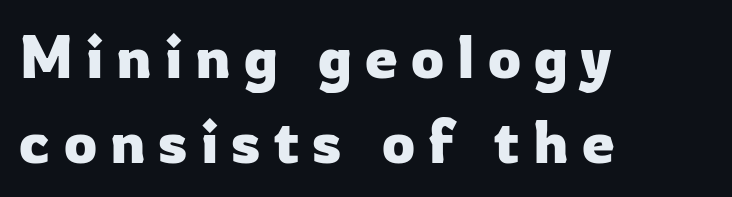
Rows of type keep a routine distance in the vertical direction. If you drew a ruler down the left edge, every line would touch it. This sample uses expanded letter spacing, leaving extra air between glyphs. Looks like regular typesetting: each glyph gets only the width it needs.
